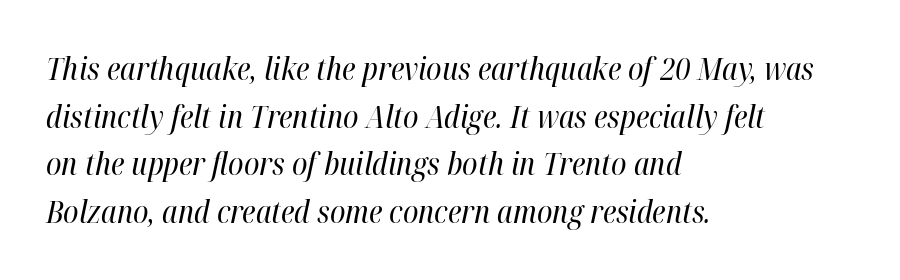
The image shows 31 px regular-weight, condensed type, italic (leaning right); set left-aligned, normal line spacing (1.54x), normal letter spacing, not underlined; high stroke contrast and a medium x-height.
